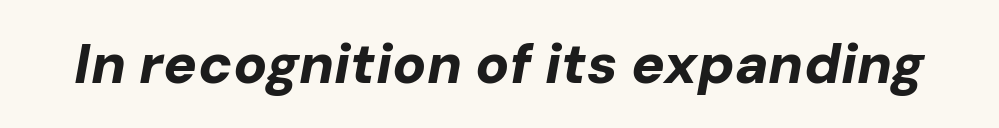
The image shows 56 px bold type, italic (leaning right); set normal letter spacing, not underlined; low stroke contrast and a medium x-height.
